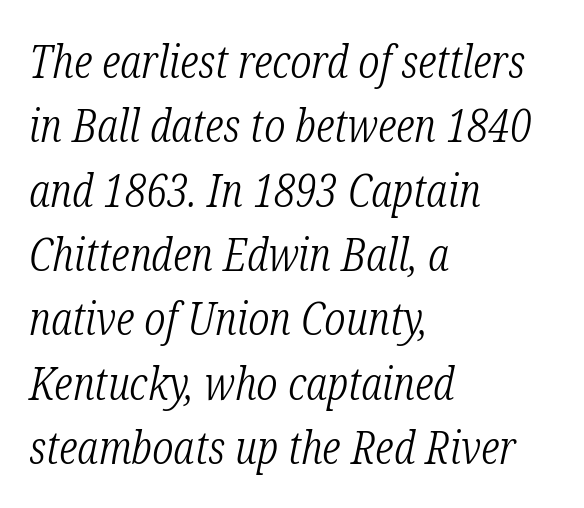
No extra ink here — the face is not bold. The font family rendered here belongs to the serif group. Notice how the passage keeps a crisp vertical edge on the left only. These lines were composed using italics. A typesetter would call this proportional, since set widths differ per character. Interline gaps are of average width in this sample.
